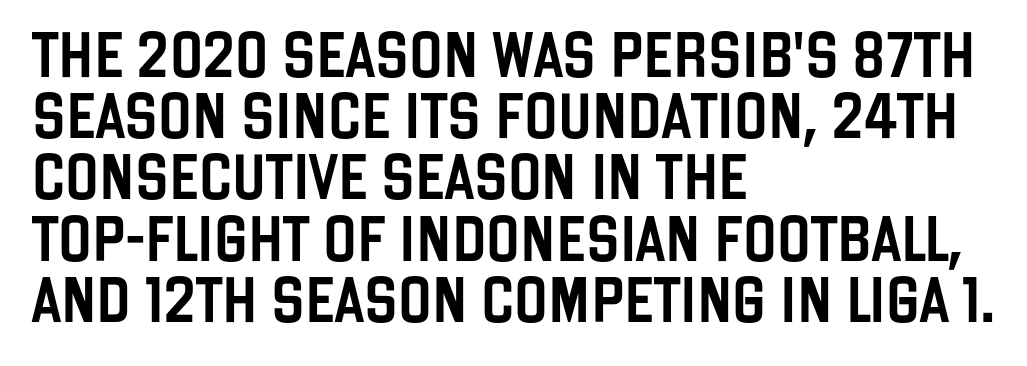
In terms of letterspacing, this is plain default setting. Each letter's strokes conclude bluntly, with no projecting serifs. Ordinary non-slanted type is in use. Varying glyph widths throughout — classic text-font behaviour. How would I describe the line gaps? Plain and ordinary. These lines stack with their left ends in a neat column.
